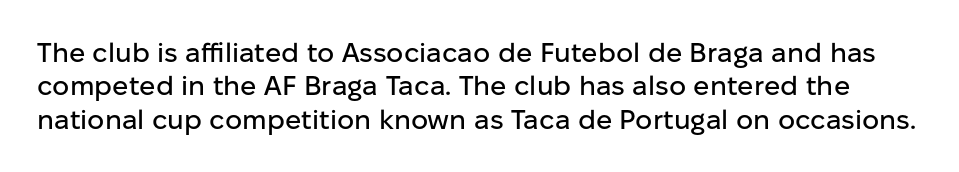
Q: Is the text italic (slanted)? A: No, it is upright.
Q: Is the text underlined? A: No.
Q: Is the spacing between letters normal or unusually wide? A: Normal.
